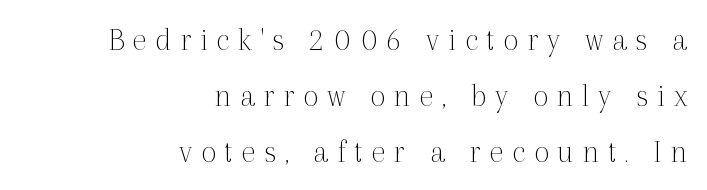
Q: Is the text bold? A: No.
Q: Is the text italic (slanted)? A: No, it is upright.
Q: Is the typeface a serif or a sans-serif typeface? A: Serif.
Q: Is the text underlined? A: No.
Q: How is the paragraph aligned? A: Right-aligned.
Q: Is the spacing between letters normal or unusually wide? A: Unusually wide.
Q: Is the spacing between lines tight, normal or loose? A: Normal.
Q: Width (condensed, normal, or wide)? A: Normal.
Q: x-height? A: Medium.
Q: Monospaced? A: No.
